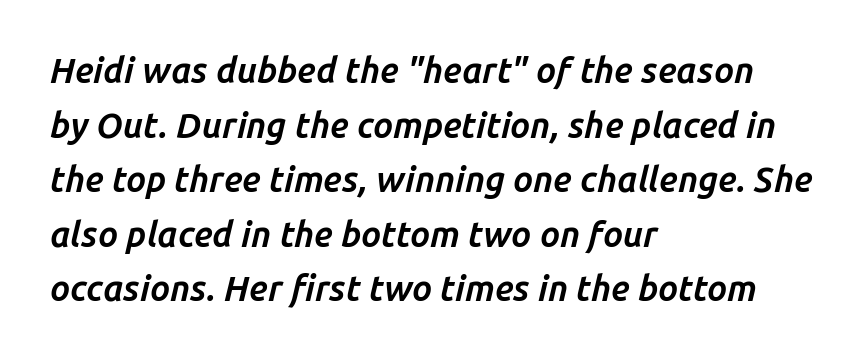
The compositor pushed each line to the left boundary. Is the type bold? Yes — the strokes are clearly thick and heavy. The letters advance in unequal steps, a hallmark of proportional type. Observe the ordinary spacing: letters are neighbours, not strangers. What's the leading like? Ordinary, nothing unusual. Only glyphs here, with clear space below each row.
